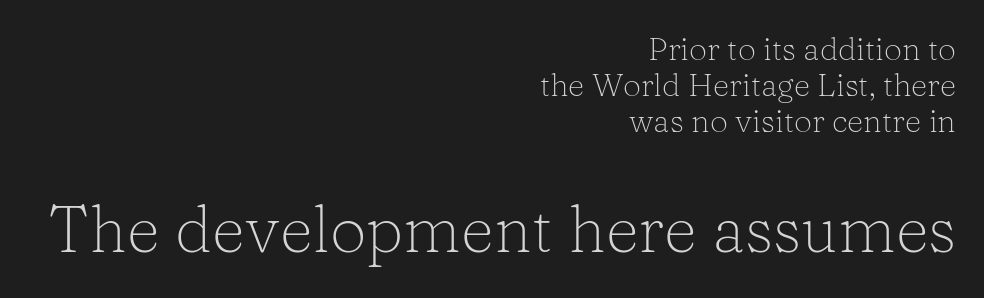
The image shows 65 px light serif type, upright; set right-aligned, tight line spacing (1.13x), normal letter spacing, not underlined; the second (bottom) block is 2.03x larger; low stroke contrast and a medium x-height.
